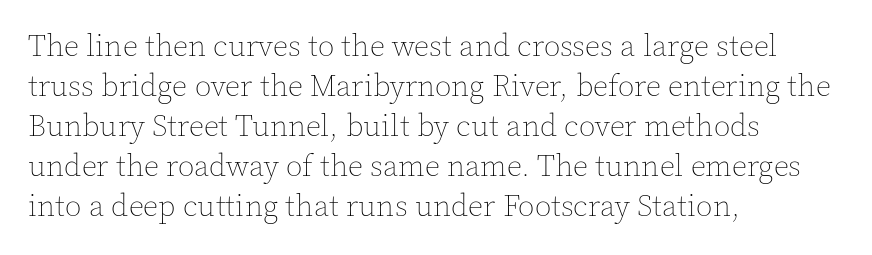
{"italic": "no", "bold": "no", "weight": "thin", "width": "normal", "x_height": "medium", "monospaced": "no", "underline": "no", "align": "left", "line_spacing": "normal", "line_spacing_ratio": 1.33, "letter_spacing": "normal", "letter_spacing_em": 0.0, "glyph_px": 30}
